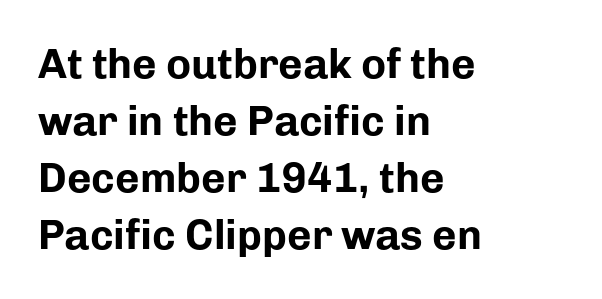
Q: Is the text bold? A: Yes.
Q: Is the text italic (slanted)? A: No, it is upright.
Q: Is the typeface a serif or a sans-serif typeface? A: Sans-serif.
Q: Is the text underlined? A: No.
Q: How is the paragraph aligned? A: Left-aligned.
Q: Is the spacing between letters normal or unusually wide? A: Normal.
Q: Is the spacing between lines tight, normal or loose? A: Normal.
Q: Width (condensed, normal, or wide)? A: Normal.
Q: Stroke contrast? A: Low.
Q: x-height? A: Medium.
Q: Monospaced? A: No.
